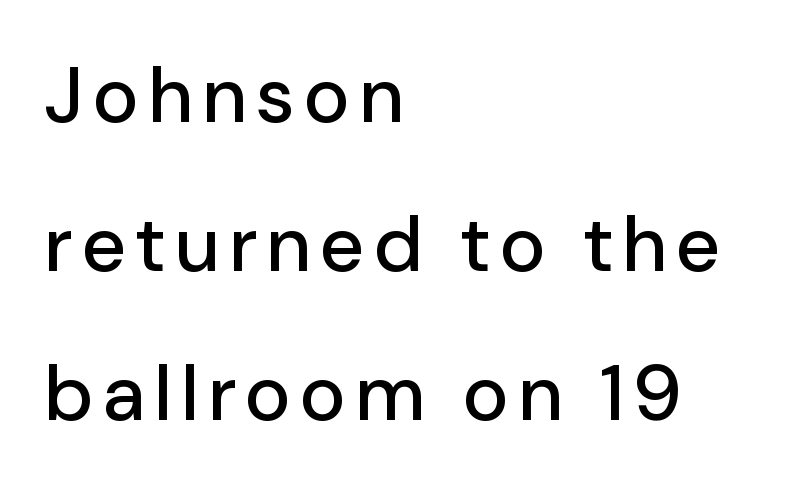
{"serif": "no", "italic": "no", "width": "normal", "stroke_contrast": "low", "x_height": "medium", "monospaced": "no", "underline": "no", "align": "left", "line_spacing": "loose", "line_spacing_ratio": 1.91, "glyph_px": 78}
